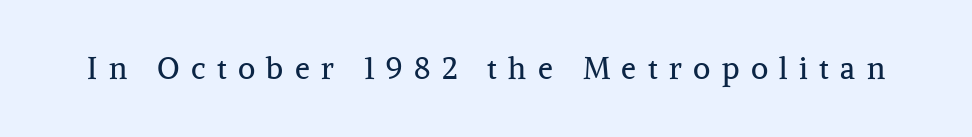
Q: Is the text bold? A: No.
Q: Is the text italic (slanted)? A: No, it is upright.
Q: Is the typeface a serif or a sans-serif typeface? A: Serif.
Q: Is the text underlined? A: No.
Q: Is the spacing between letters normal or unusually wide? A: Unusually wide.
Q: Width (condensed, normal, or wide)? A: Normal.
Q: Stroke contrast? A: Medium.
Q: x-height? A: Medium.
Q: Monospaced? A: No.
